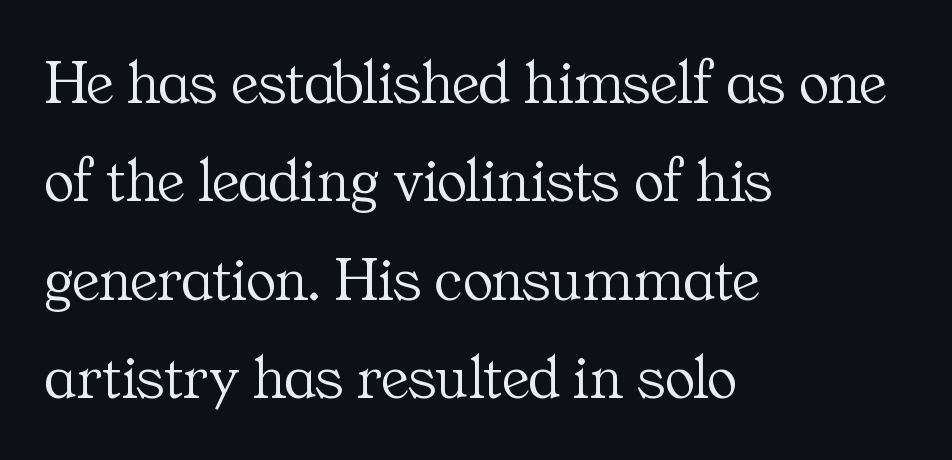
Is there any slant? The stems are plumb. Letters have the restrained weight of plain body copy at most. Horizontally, the lines are justified to the leading edge only. If you measured baseline to baseline, you'd find a middling distance. The type family on display is of the serif kind.
